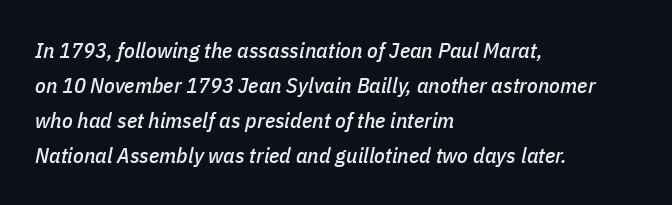
Rendered with sloped, italic letterforms. Words float on clear page, feet unadorned. Layout note: lines flush left. Whoever set this chose a conventional vertical rhythm.
